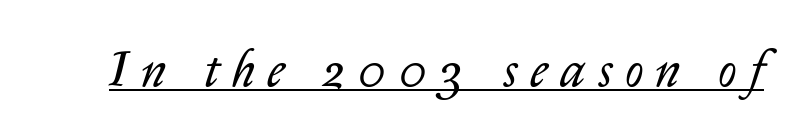
A typesetter would call this proportional, since set widths differ per character. The letters are spread apart with noticeably loose tracking. Does a line run under the words? Yes, clearly. The lettering tilts uniformly, giving the passage an italic look.
